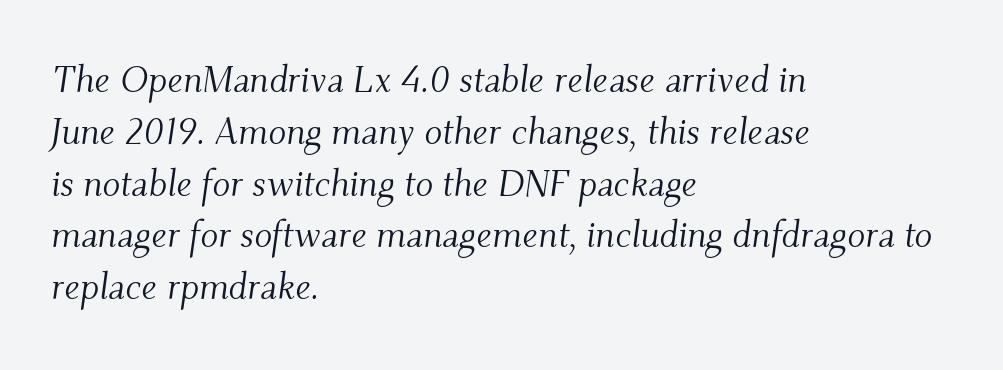
Honestly, there is no underline to notice here at all. Varying glyph widths throughout — classic text-font behaviour. The weight would be labelled regular, book, light, or lighter still. The rendering shows small feet on the letterforms — a serif design. This sample uses an oblique cut, with every glyph tilted off the vertical. Reading down the column, the eye jumps a familiar distance to each next line.
